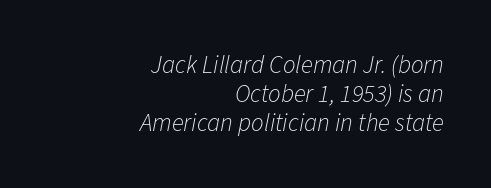
The image shows 25 px text type, italic (leaning right); set right-aligned, line spacing 1.16x, normal letter spacing, not underlined.
